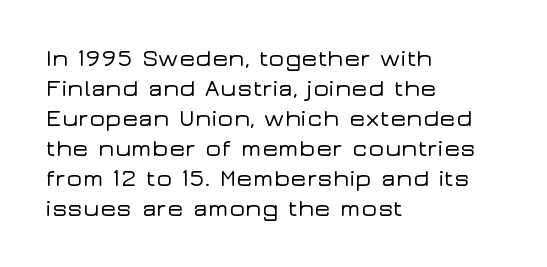
{"italic": "no", "underline": "no", "align": "left", "line_spacing": "normal", "line_spacing_ratio": 1.25, "letter_spacing": "normal", "letter_spacing_em": 0.0, "glyph_px": 24}
